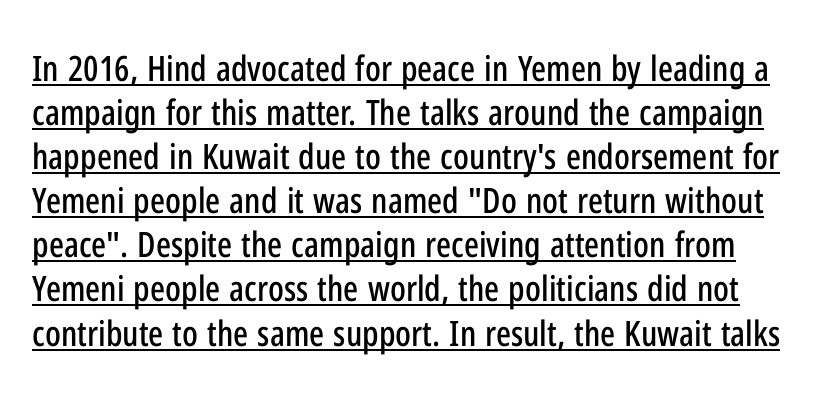
The image shows 35 px condensed sans-serif type, upright; set normal line spacing (1.26x), normal letter spacing, underlined; low stroke contrast and a medium x-height.
